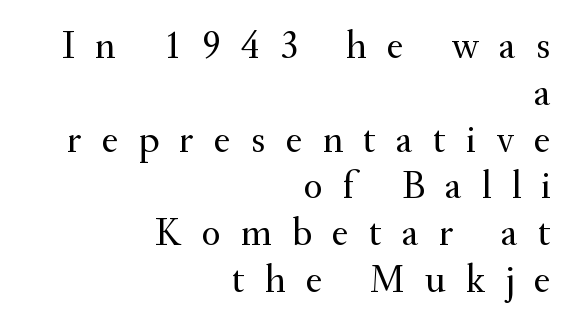
Little horizontal feet cap the strokes, marking this as serif type. Each row of text sits above clean, open space. Counters stay open thanks to moderate or lighter strokes. Does extra space separate the letters? Yes, quite a lot of it. Character widths vary here, with narrow letters taking less room than wide ones. The setting favours the right margin, as signatures and pull-quotes sometimes do.
